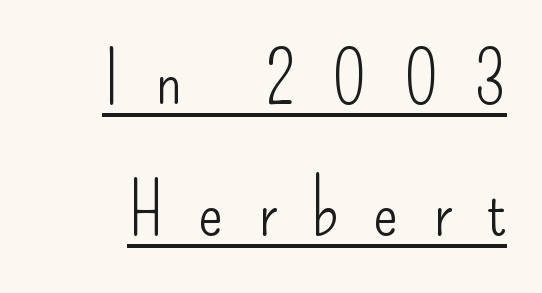
Serif or sans? Sans — the stroke terminals are bare. You could not count columns in this text — the font is proportionally spaced. The lettering holds an erect, upright posture throughout. This rendering widens character spacing well past its baseline value.
